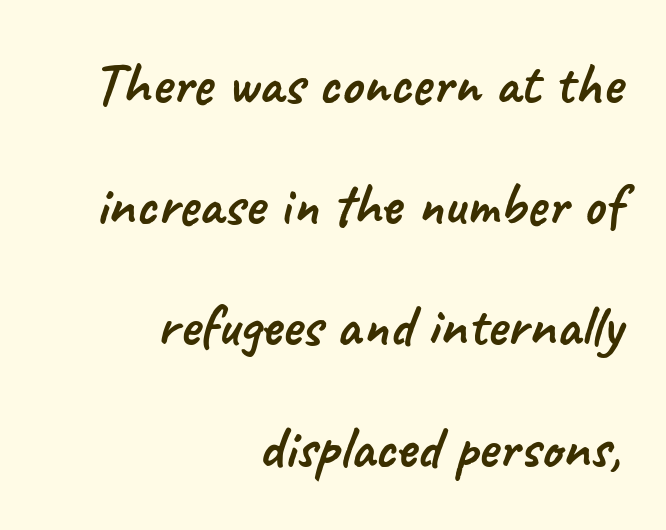
Does the copy run flush right? Yes — the right margin is perfectly even. Check the space under the baseline: it is left empty. You could not count columns in this text — the font is proportionally spaced. Note: no serifs on the glyphs. The line-height multiplier appears high, well above default.
